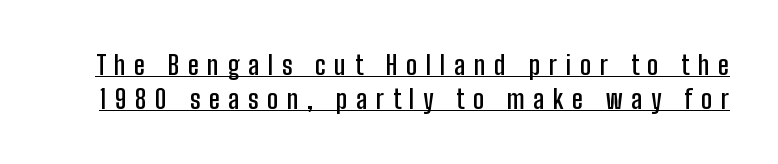
The image shows 26 px text type, upright; set normal line spacing (1.3x), unusually wide letter spacing (+0.33 em), underlined.
